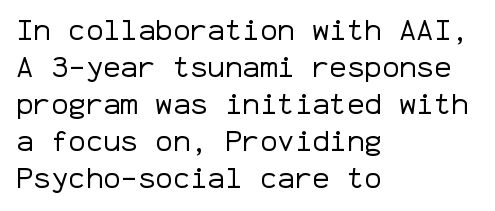
Q: Is the text bold? A: No.
Q: Is the text italic (slanted)? A: No, it is upright.
Q: Is the typeface a serif or a sans-serif typeface? A: Sans-serif.
Q: Is the text underlined? A: No.
Q: How is the paragraph aligned? A: Left-aligned.
Q: Is the spacing between letters normal or unusually wide? A: Normal.
Q: Is the spacing between lines tight, normal or loose? A: Normal.
Q: Width (condensed, normal, or wide)? A: Normal.
Q: Stroke contrast? A: Low.
Q: x-height? A: Medium.
Q: Monospaced? A: Yes.
